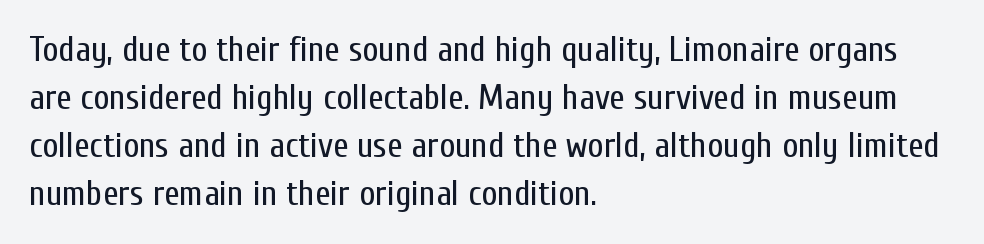
{"serif": "no", "italic": "no", "bold": "no", "weight": "regular", "width": "condensed", "stroke_contrast": "low", "x_height": "medium", "monospaced": "no", "underline": "no", "align": "left", "line_spacing": "normal", "line_spacing_ratio": 1.37, "letter_spacing": "normal", "letter_spacing_em": 0.0, "glyph_px": 35}
